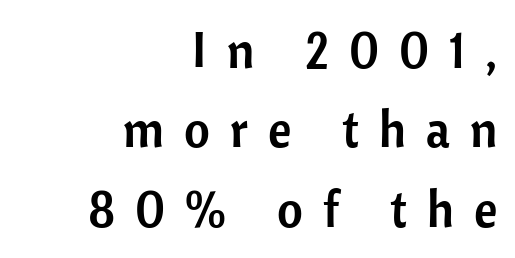
The image shows 50 px sans-serif type, upright; set right-aligned, normal line spacing (1.59x), unusually wide letter spacing (+0.4 em), not underlined; low stroke contrast and a medium x-height.
